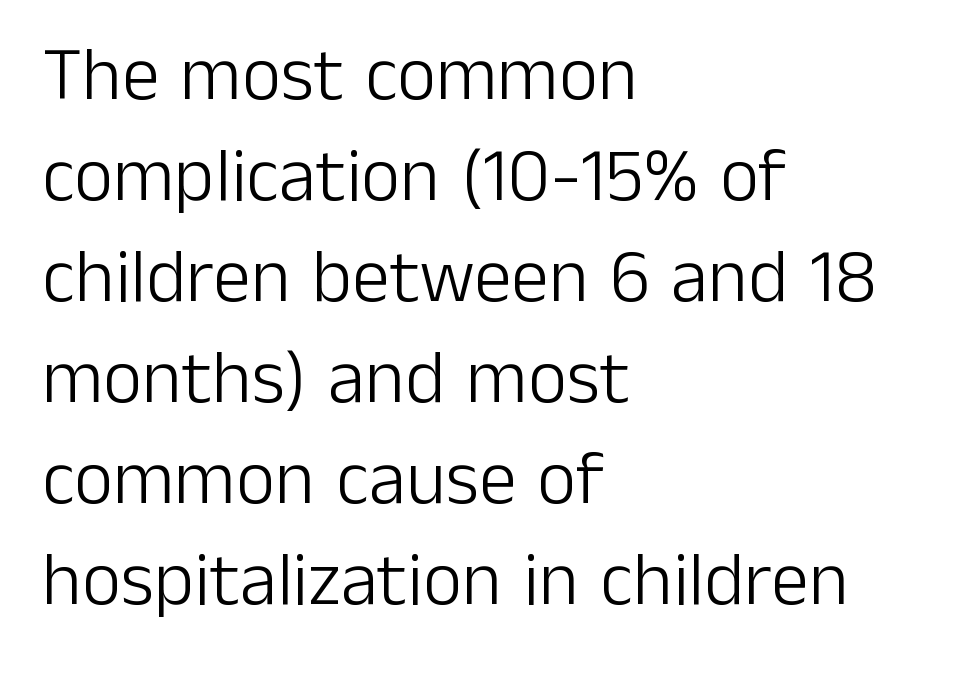
The setting favours the left margin, as ordinary paragraphs usually do. Tracking here is standard; glyphs follow each other at the usual distance. Think of a printed novel: that variable character pitch is what you see here. The designer left line spacing at the default. Caption: face not bold, strokes unweighted. The glyphs are unaccompanied by any horizontal stroke below them.
